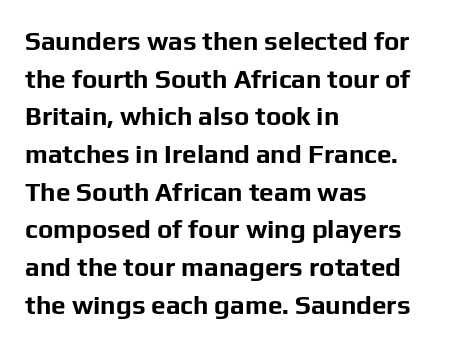
On the weight axis this lands at bold, roughly 700. Words float on clear page, feet unadorned. Interline gaps are of average width in this sample. The rendering keeps characters at their native spacing. In terms of posture, this sample is upright.
